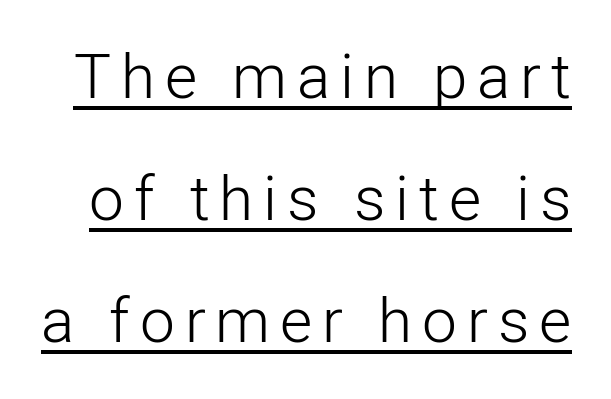
{"serif": "no", "italic": "no", "bold": "no", "weight": "light", "width": "normal", "stroke_contrast": "low", "x_height": "medium", "monospaced": "no", "underline": "yes", "line_spacing": "loose", "line_spacing_ratio": 1.97, "glyph_px": 62}
